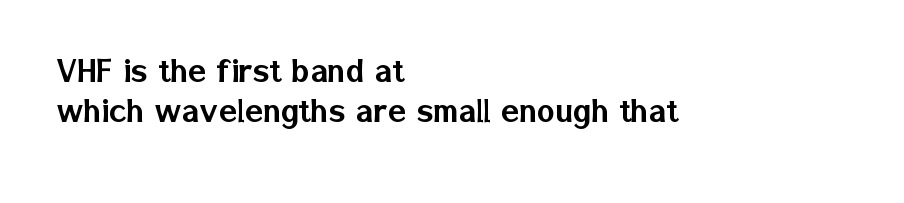
{"serif": "no", "italic": "no", "width": "normal", "stroke_contrast": "low", "x_height": "medium", "monospaced": "no", "underline": "no", "align": "left", "line_spacing": "tight", "line_spacing_ratio": 1.06, "letter_spacing": "normal", "letter_spacing_em": 0.0, "glyph_px": 38}
